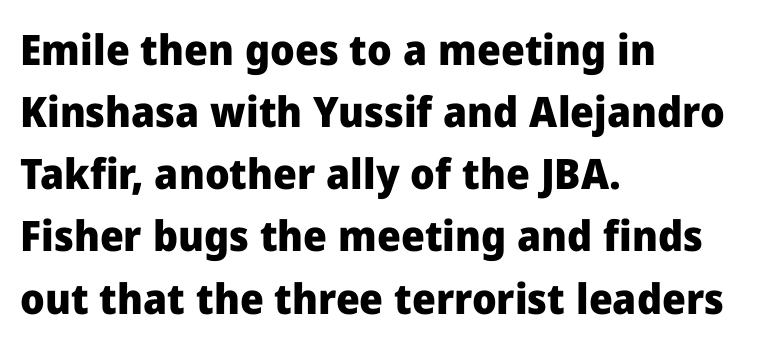
The image shows 42 px heavy sans-serif type, upright; set left-aligned, normal line spacing (1.48x), normal letter spacing, not underlined; low stroke contrast and a medium x-height.
